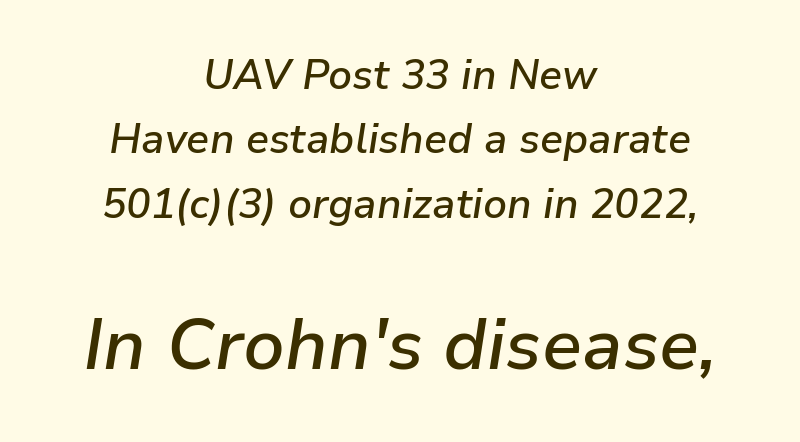
Q: Is the text bold? A: Semi-bold.
Q: Is the text italic (slanted)? A: Yes, it leans right by about 9 degrees.
Q: Is the text underlined? A: No.
Q: How is the paragraph aligned? A: Centered.
Q: Is the spacing between letters normal or unusually wide? A: Normal.
Q: Is the spacing between lines tight, normal or loose? A: Normal.
Q: Which block of text is set in a larger size, the first (top) or the second (bottom)? A: The second (bottom) one.
Q: Width (condensed, normal, or wide)? A: Normal.
Q: Stroke contrast? A: Low.
Q: x-height? A: Medium.
Q: Monospaced? A: No.
